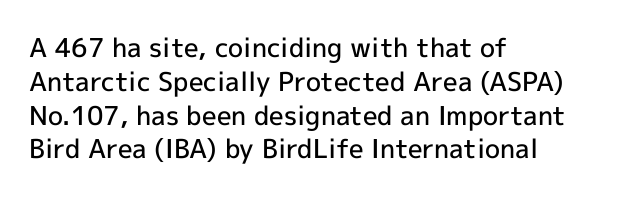
Look at the tracking — it's just the regular setting, nothing added. Line starts are locked; line ends wander. No word sits above an underline. The sample has been set in demibold, a notch under bold.
